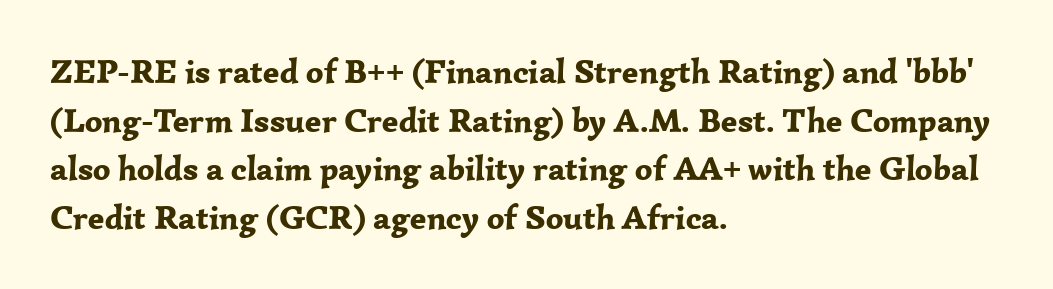
The image shows 34 px bold serif type, upright; set left-aligned, normal line spacing (1.43x), normal letter spacing, not underlined; low stroke contrast and a medium x-height.
